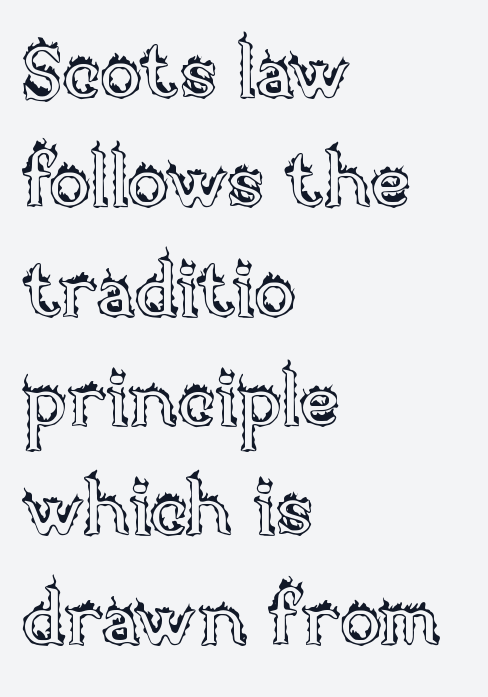
{"italic": "no", "width": "normal", "x_height": "large", "monospaced": "no", "underline": "no", "align": "left", "line_spacing": "normal", "line_spacing_ratio": 1.42, "letter_spacing": "normal", "letter_spacing_em": 0.0, "glyph_px": 77}
